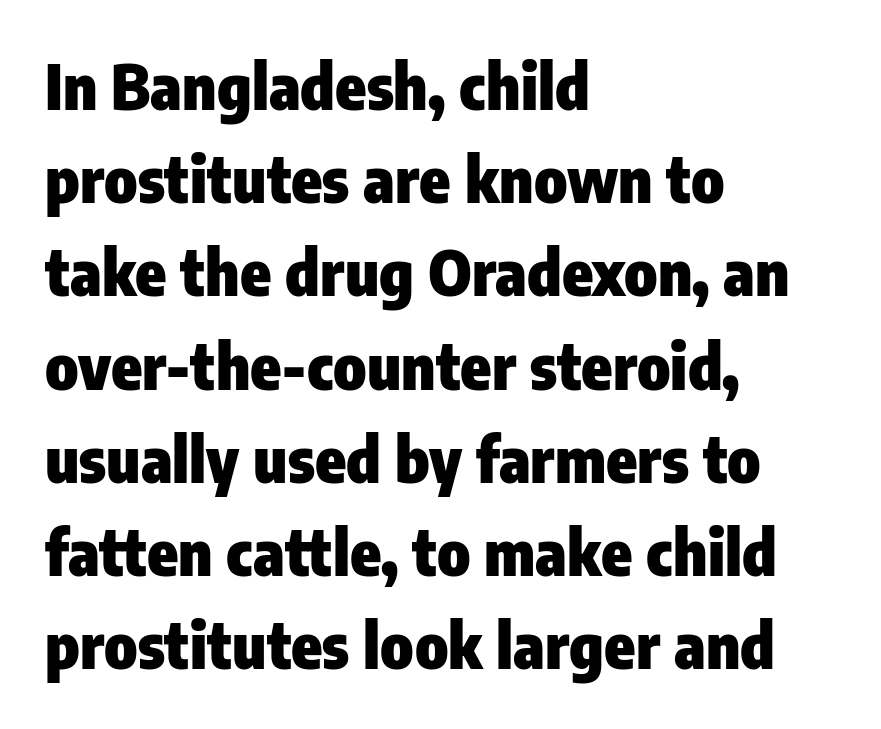
Q: Is the text bold? A: Yes.
Q: Is the text italic (slanted)? A: No, it is upright.
Q: Is the typeface a serif or a sans-serif typeface? A: Sans-serif.
Q: Is the text underlined? A: No.
Q: How is the paragraph aligned? A: Left-aligned.
Q: Is the spacing between letters normal or unusually wide? A: Normal.
Q: Is the spacing between lines tight, normal or loose? A: Normal.
Q: Width (condensed, normal, or wide)? A: Condensed.
Q: Stroke contrast? A: Low.
Q: x-height? A: Medium.
Q: Monospaced? A: No.
